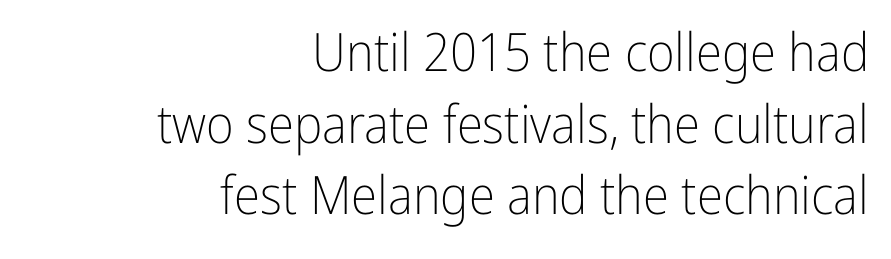
Q: Is the text bold? A: No.
Q: Is the text italic (slanted)? A: No, it is upright.
Q: Is the typeface a serif or a sans-serif typeface? A: Sans-serif.
Q: Is the text underlined? A: No.
Q: How is the paragraph aligned? A: Right-aligned.
Q: Is the spacing between letters normal or unusually wide? A: Normal.
Q: Is the spacing between lines tight, normal or loose? A: Normal.
Q: Width (condensed, normal, or wide)? A: Condensed.
Q: Stroke contrast? A: Low.
Q: x-height? A: Medium.
Q: Monospaced? A: No.
